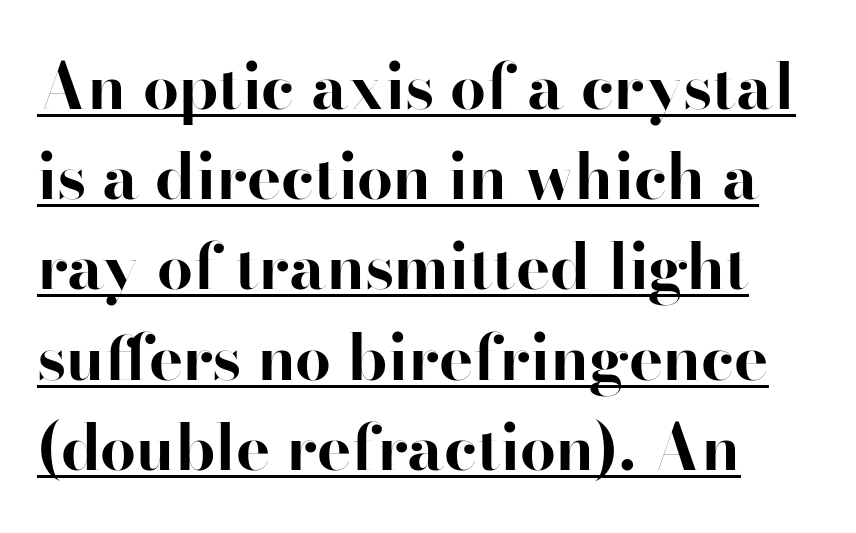
Grotesque or geometric, the face here clearly has no serifs. Proportional: the letters do not fall into vertical columns. The glyphs have the mass of a bold cut. Summary of vertical rhythm: regular, with standard interline spacing. This sample uses an upright cut, with every glyph sitting square on the baseline. The sample's only ornament is a line tracing under the words.
